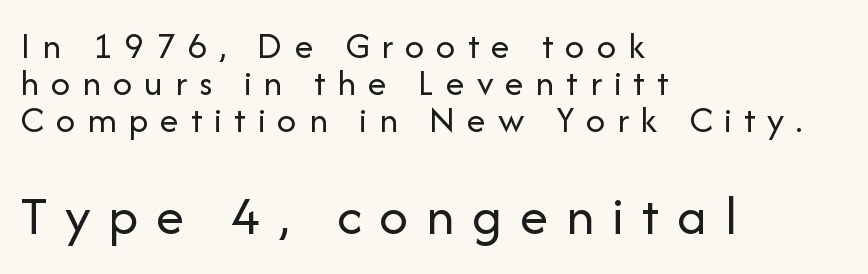
The image shows 57 px regular-weight sans-serif type, upright; set left-aligned, tight line spacing (0.98x), unusually wide letter spacing (+0.31 em), not underlined; the second (bottom) block is 1.5x larger; low stroke contrast and a medium x-height.
